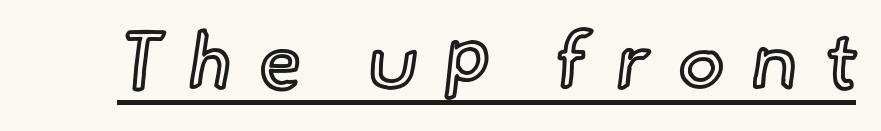
{"width": "normal", "x_height": "small", "monospaced": "no", "underline": "yes", "letter_spacing": "wide", "letter_spacing_em": 0.34, "glyph_px": 78}
